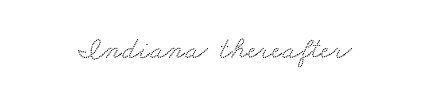
Q: Is the typeface a serif or a sans-serif typeface? A: Serif.
Q: Is the text underlined? A: No.
Q: Is the spacing between letters normal or unusually wide? A: Normal.
Q: Width (condensed, normal, or wide)? A: Wide.
Q: Stroke contrast? A: Low.
Q: x-height? A: Small.
Q: Monospaced? A: No.
